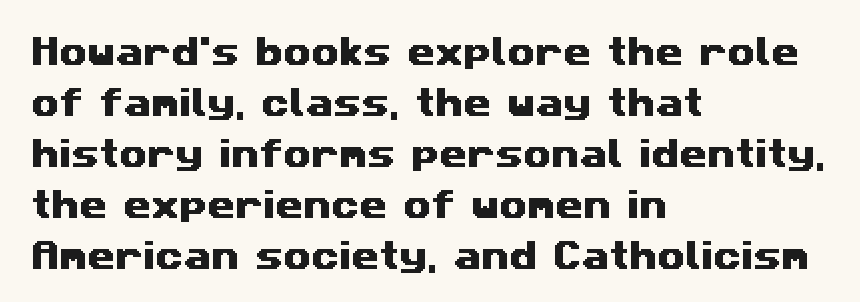
{"serif": "no", "width": "wide", "stroke_contrast": "medium", "x_height": "medium", "monospaced": "no", "underline": "no", "align": "left", "line_spacing": "normal", "line_spacing_ratio": 1.59, "letter_spacing": "normal", "letter_spacing_em": 0.0, "glyph_px": 32}
